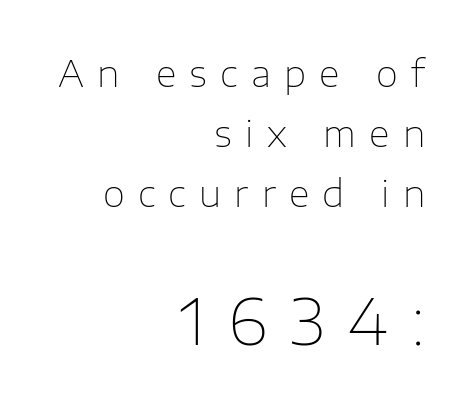
{"serif": "no", "italic": "no", "bold": "no", "weight": "thin", "width": "normal", "stroke_contrast": "low", "x_height": "medium", "monospaced": "no", "underline": "no", "align": "right", "line_spacing": "normal", "line_spacing_ratio": 1.67, "letter_spacing": "wide", "letter_spacing_em": 0.37, "larger_block": "second", "size_ratio": 1.75, "glyph_px": 63}
